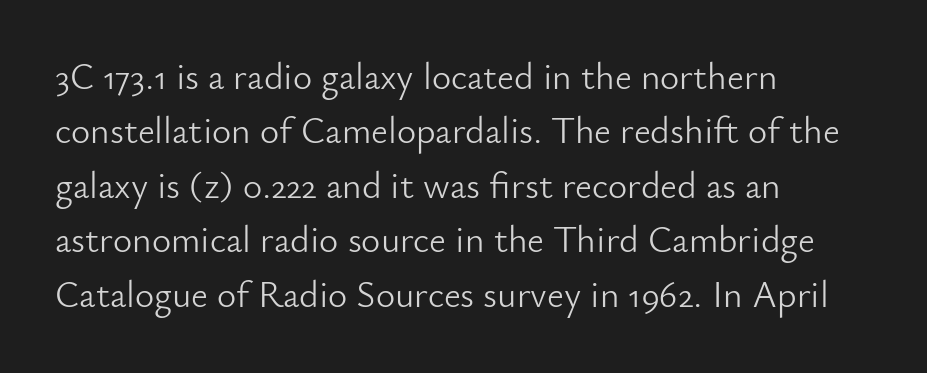
Q: Is the text bold? A: No.
Q: Is the text italic (slanted)? A: No, it is upright.
Q: Is the typeface a serif or a sans-serif typeface? A: Sans-serif.
Q: Is the text underlined? A: No.
Q: How is the paragraph aligned? A: Left-aligned.
Q: Is the spacing between letters normal or unusually wide? A: Normal.
Q: Is the spacing between lines tight, normal or loose? A: Normal.
Q: Width (condensed, normal, or wide)? A: Normal.
Q: Stroke contrast? A: Low.
Q: x-height? A: Small.
Q: Monospaced? A: No.
